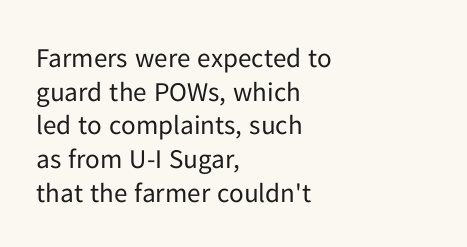
Whoever set this chose a conventional vertical rhythm. Each stroke keeps to a modest, everyday thickness or less. Is there any slant? The stems are plumb. Any mark beneath the type? The region is blank. Horizontal alignment here is leftward, the default for most running prose.
